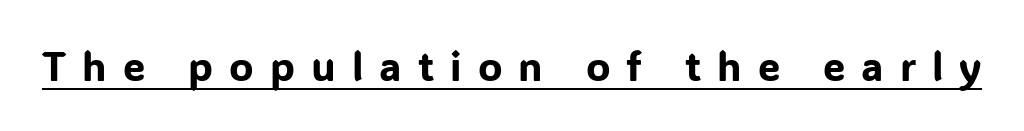
{"serif": "no", "italic": "no", "width": "normal", "stroke_contrast": "low", "x_height": "medium", "monospaced": "no", "underline": "yes", "letter_spacing": "wide", "letter_spacing_em": 0.4, "glyph_px": 40}
